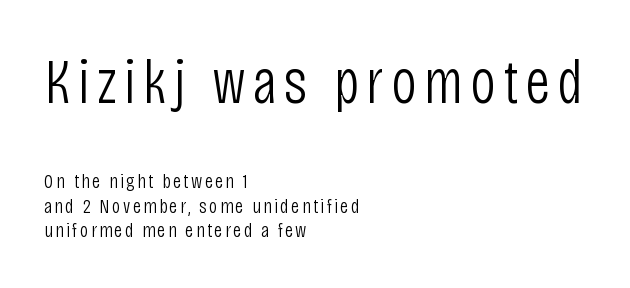
{"serif": "no", "italic": "no", "bold": "no", "weight": "light", "width": "condensed", "stroke_contrast": "low", "x_height": "large", "monospaced": "no", "underline": "no", "align": "left", "line_spacing_ratio": 1.17, "larger_block": "first", "size_ratio": 3.0, "glyph_px": 63}
